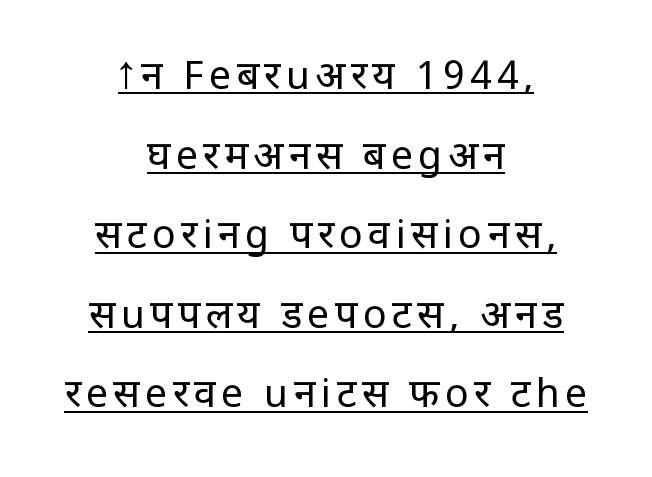
{"serif": "no", "italic": "no", "bold": "no", "weight": "regular", "width": "normal", "stroke_contrast": "low", "x_height": "large", "monospaced": "no", "underline": "yes", "align": "center", "line_spacing": "loose", "line_spacing_ratio": 2.04, "glyph_px": 39}
